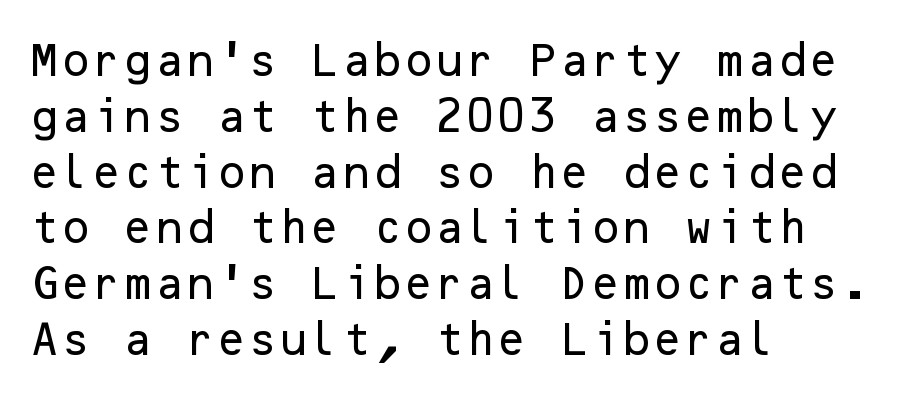
{"serif": "no", "italic": "no", "width": "normal", "stroke_contrast": "low", "x_height": "medium", "underline": "no", "align": "left", "line_spacing": "normal", "line_spacing_ratio": 1.55, "letter_spacing": "normal", "letter_spacing_em": 0.0, "glyph_px": 36}
